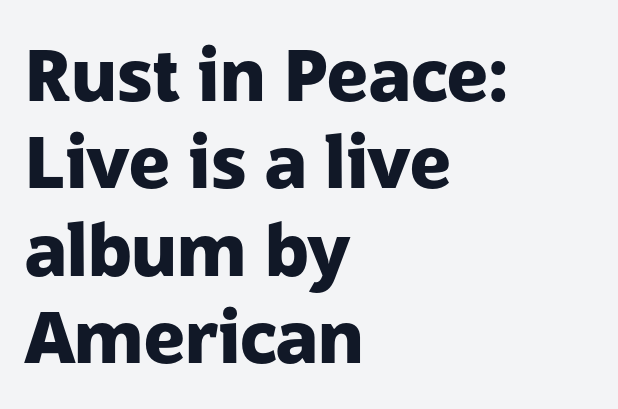
Q: Is the text bold? A: Yes.
Q: Is the text italic (slanted)? A: No, it is upright.
Q: Is the typeface a serif or a sans-serif typeface? A: Sans-serif.
Q: Is the text underlined? A: No.
Q: How is the paragraph aligned? A: Left-aligned.
Q: Is the spacing between letters normal or unusually wide? A: Normal.
Q: Width (condensed, normal, or wide)? A: Normal.
Q: Stroke contrast? A: Low.
Q: x-height? A: Medium.
Q: Monospaced? A: No.
